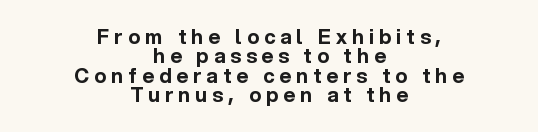
Q: Is the text bold? A: Yes.
Q: Is the text italic (slanted)? A: No, it is upright.
Q: Is the text underlined? A: No.
Q: How is the paragraph aligned? A: Centered.
Q: Is the spacing between letters normal or unusually wide? A: Unusually wide.
Q: Is the spacing between lines tight, normal or loose? A: Tight.
